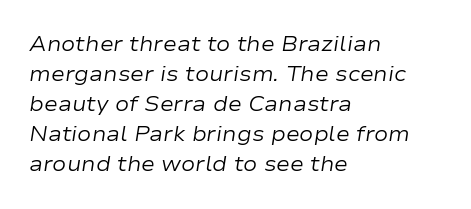
{"italic": "yes", "lean": "right", "slant_degrees": 9, "bold": "no", "underline": "no", "align": "left", "line_spacing": "normal", "line_spacing_ratio": 1.43, "letter_spacing": "normal", "letter_spacing_em": 0.0, "glyph_px": 21}
